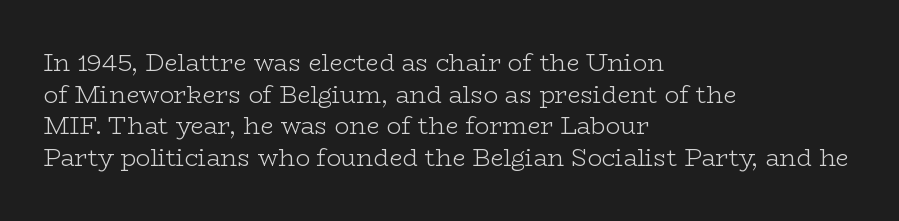
Leftover space on each line is placed entirely after the last word. The typesetting does not lean heavy: it is not bold. Honestly, the letter spacing is just normal — you wouldn't notice it. Underline: absent. If you drew a line through each stem, it would be perfectly vertical.
